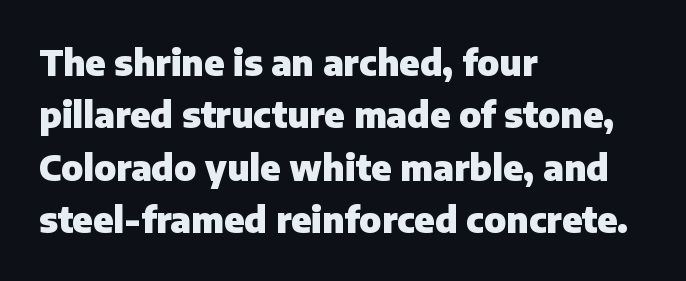
Descender tails drop into unmarked territory. This block has exactly the height ordinary leading produces. The gaps between neighbouring characters are ordinary and unremarkable. Varying glyph widths throughout — classic text-font behaviour.
